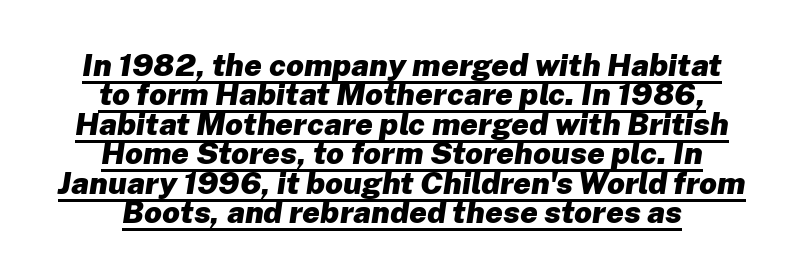
Q: Is the text bold? A: Yes.
Q: Is the text italic (slanted)? A: Yes, it leans right by about 8 degrees.
Q: Is the text underlined? A: Yes.
Q: How is the paragraph aligned? A: Centered.
Q: Is the spacing between letters normal or unusually wide? A: Normal.
Q: Is the spacing between lines tight, normal or loose? A: Tight.
Q: Width (condensed, normal, or wide)? A: Normal.
Q: Stroke contrast? A: Low.
Q: x-height? A: Medium.
Q: Monospaced? A: No.
